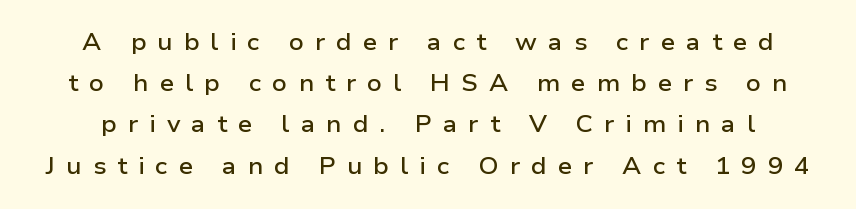
The image shows 23 px text type, upright; set line spacing 1.79x, unusually wide letter spacing (+0.48 em), not underlined.
